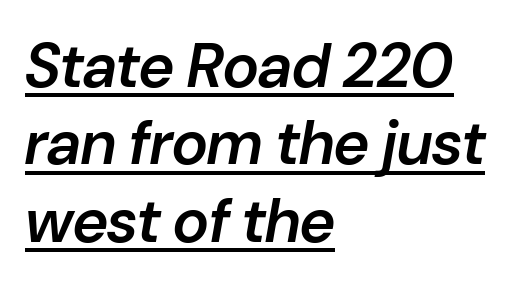
Does a line run under the words? Yes, clearly. Horizontally, the lines are justified to the leading edge only. A typesetter would mark this as italic. Summary of vertical rhythm: regular, with standard interline spacing.
